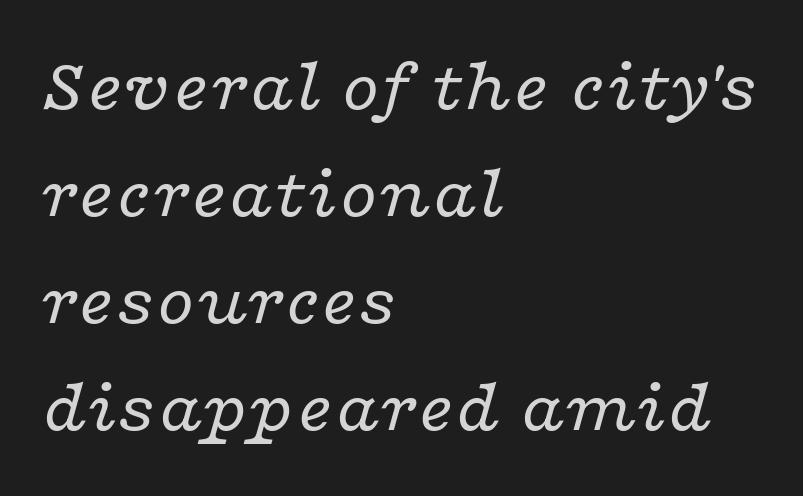
{"serif": "yes", "italic": "yes", "lean": "right", "slant_degrees": 16, "bold": "no", "weight": "regular", "width": "wide", "stroke_contrast": "low", "x_height": "medium", "monospaced": "no", "underline": "no", "align": "left", "line_spacing": "normal", "line_spacing_ratio": 1.41, "letter_spacing": "normal", "letter_spacing_em": 0.0, "glyph_px": 76}
